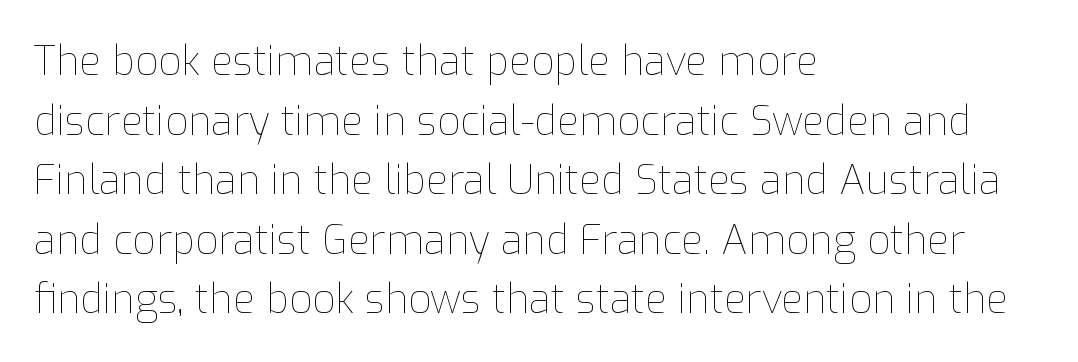
Q: Is the text bold? A: No.
Q: Is the text italic (slanted)? A: No, it is upright.
Q: Is the text underlined? A: No.
Q: How is the paragraph aligned? A: Left-aligned.
Q: Is the spacing between letters normal or unusually wide? A: Normal.
Q: Is the spacing between lines tight, normal or loose? A: Normal.
Q: Width (condensed, normal, or wide)? A: Normal.
Q: Stroke contrast? A: Low.
Q: x-height? A: Medium.
Q: Monospaced? A: No.
